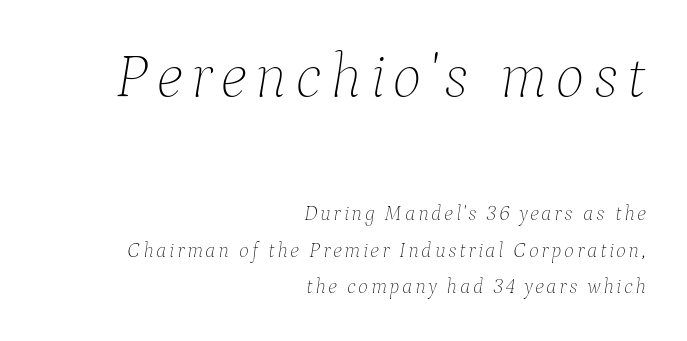
The image shows 63 px thin type, italic (leaning right); set right-aligned, line spacing 1.74x, not underlined; the first (top) block is 3.0x larger; low stroke contrast and a medium x-height.
